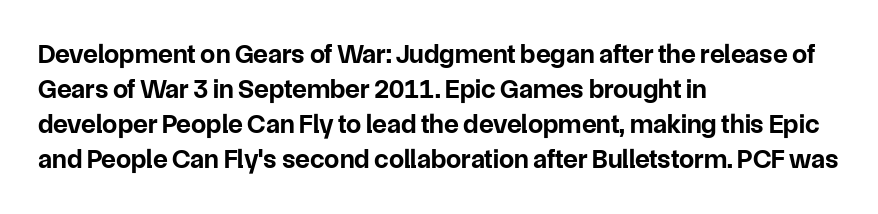
{"italic": "no", "bold": "yes", "underline": "no", "align": "left", "line_spacing": "normal", "line_spacing_ratio": 1.3, "letter_spacing": "normal", "letter_spacing_em": 0.0, "glyph_px": 27}
